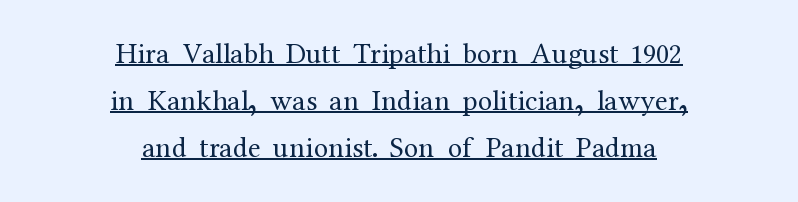
{"serif": "yes", "italic": "no", "bold": "no", "weight": "regular", "width": "normal", "stroke_contrast": "medium", "x_height": "medium", "monospaced": "no", "underline": "yes", "align": "center", "line_spacing": "normal", "line_spacing_ratio": 1.62, "letter_spacing": "normal", "letter_spacing_em": 0.0, "glyph_px": 29}
